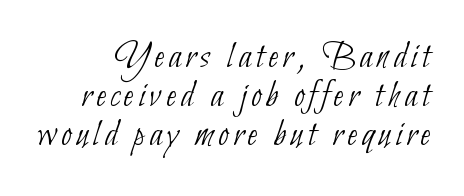
Spacing verdict: proportional, widths tailored to each character. Successive baselines arrive quickly, one right under another. The space directly below the letters is spotless. On a weight scale, this lands at 450 or below. This sample uses a sans-serif face.
